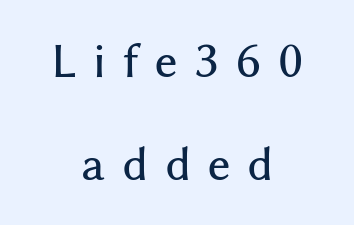
The horizontal fit of the characters is loose and conspicuously gappy. Loosely led — the rows are spread out. Spacing verdict: proportional, widths tailored to each character. Every row of glyphs is offset so its center matches the block's center.
